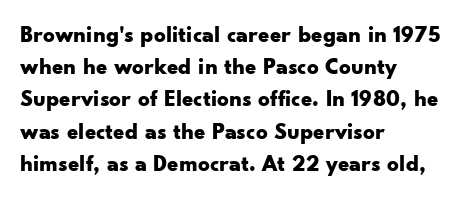
{"italic": "no", "bold": "yes", "underline": "no", "align": "left", "line_spacing": "normal", "line_spacing_ratio": 1.4, "letter_spacing": "normal", "letter_spacing_em": 0.0, "glyph_px": 23}
